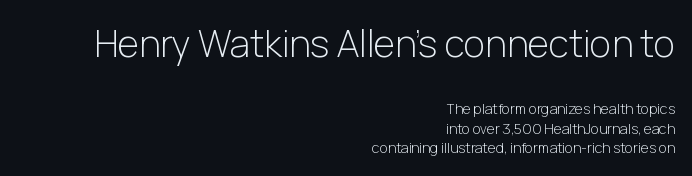
Where is the straight margin? On the right. The specimen omits any rule beneath the text block's lines. The rendering uses natural spacing where letterforms have individual widths. Ascenders rise straight up at ninety degrees. The emphasis by scale lands on block number one, above.
